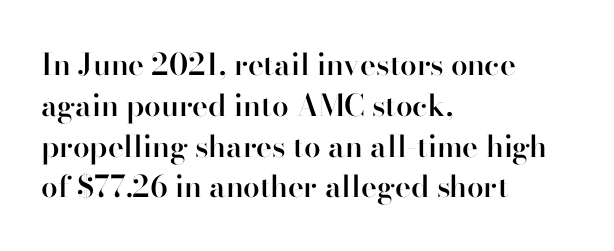
Q: Is the text bold? A: Semi-bold.
Q: Is the text italic (slanted)? A: No, it is upright.
Q: Is the typeface a serif or a sans-serif typeface? A: Sans-serif.
Q: Is the text underlined? A: No.
Q: How is the paragraph aligned? A: Left-aligned.
Q: Is the spacing between letters normal or unusually wide? A: Normal.
Q: Is the spacing between lines tight, normal or loose? A: Normal.
Q: Width (condensed, normal, or wide)? A: Normal.
Q: Stroke contrast? A: High.
Q: x-height? A: Small.
Q: Monospaced? A: No.
